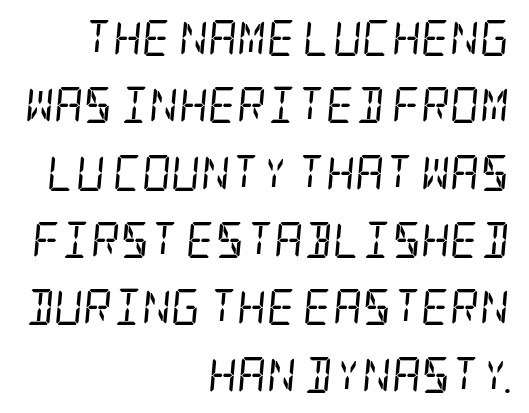
{"serif": "yes", "italic": "yes", "lean": "right", "slant_degrees": 5, "bold": "no", "weight": "regular", "width": "condensed", "stroke_contrast": "low", "x_height": "large", "underline": "no", "align": "right", "line_spacing_ratio": 1.87, "letter_spacing": "normal", "letter_spacing_em": 0.0, "glyph_px": 36}
